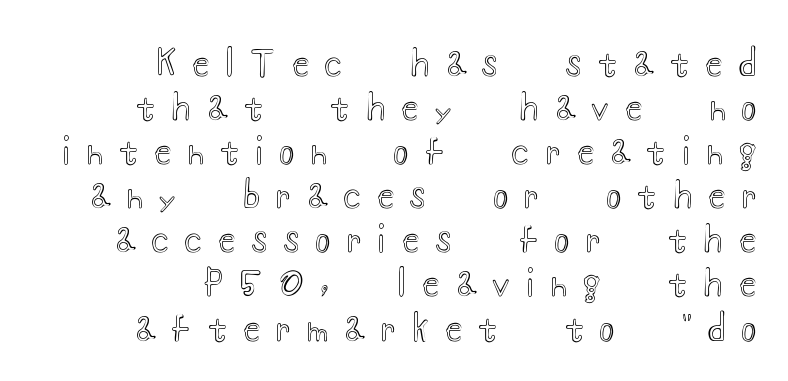
Q: Is the text italic (slanted)? A: No, it is upright.
Q: Is the text underlined? A: No.
Q: How is the paragraph aligned? A: Right-aligned.
Q: Is the spacing between letters normal or unusually wide? A: Unusually wide.
Q: Is the spacing between lines tight, normal or loose? A: Normal.
Q: Width (condensed, normal, or wide)? A: Wide.
Q: x-height? A: Small.
Q: Monospaced? A: No.
